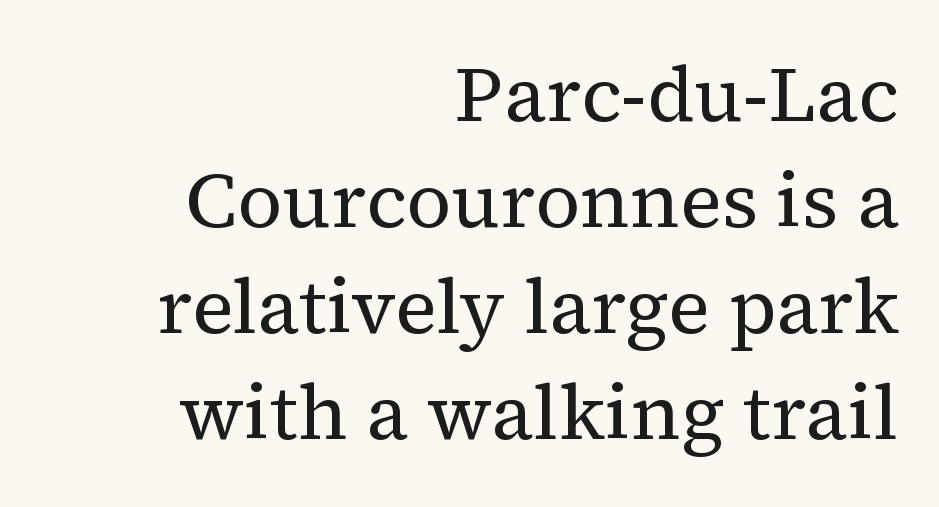
Weight class: somewhere from thin through regular. Words appear dense and cohesive because spacing is normal. It's the straight-up-and-down kind of type. Each letter's strokes conclude with small projecting serifs. Horizontal bands of white between lines are of average thickness.
